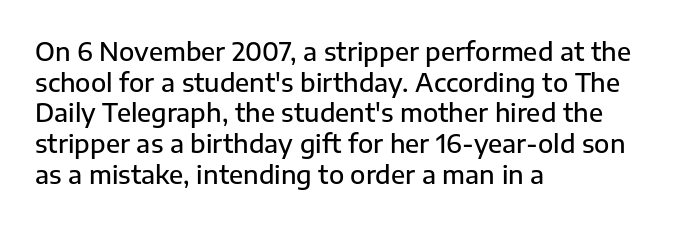
The text block is weighted toward the left margin, trailing off unevenly rightward. What weight is shown? A semibold, between regular and bold. Look at the tracking — it's just the regular setting, nothing added. Quick note: not italic, upright. A bare baseline throughout the passage.
